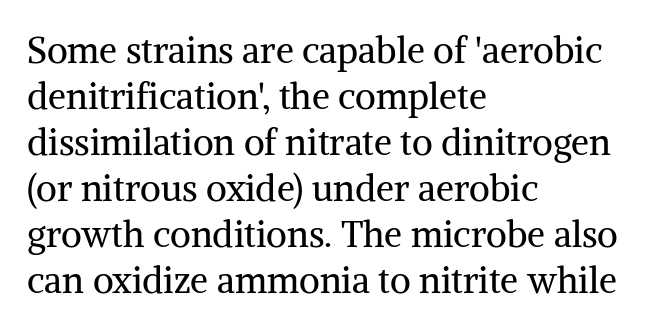
Q: Is the text bold? A: No.
Q: Is the text italic (slanted)? A: No, it is upright.
Q: Is the typeface a serif or a sans-serif typeface? A: Serif.
Q: Is the text underlined? A: No.
Q: How is the paragraph aligned? A: Left-aligned.
Q: Is the spacing between letters normal or unusually wide? A: Normal.
Q: Is the spacing between lines tight, normal or loose? A: Normal.
Q: Width (condensed, normal, or wide)? A: Normal.
Q: Stroke contrast? A: Medium.
Q: x-height? A: Medium.
Q: Monospaced? A: No.
